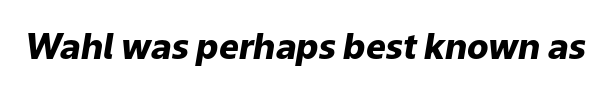
The image shows 35 px heavy type, italic (leaning right); set normal letter spacing, not underlined; low stroke contrast and a medium x-height.
